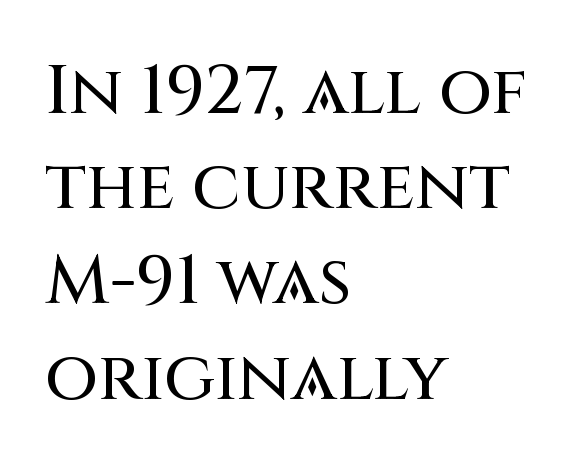
These lines are set flush left with a ragged right edge. Just letters on the line, the space beneath them empty. Vertical spacing — default. Look at the bottom of the vertical strokes: they stop flat, with no serifs. When letters stand straight like this, we call the style roman or upright.
